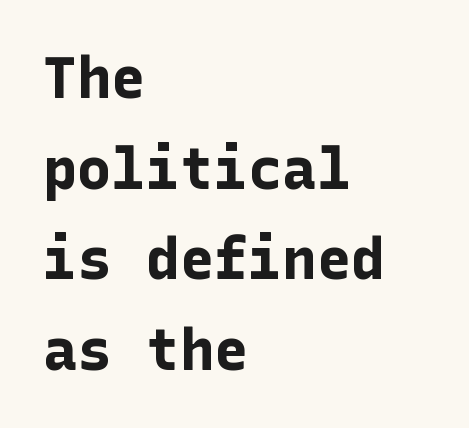
The face used here is rendered with its standard letterfit. Italic: no, the glyphs are upright roman. In terms of weight, the rendering is a true, heavy bold. Quick note: underline off.
